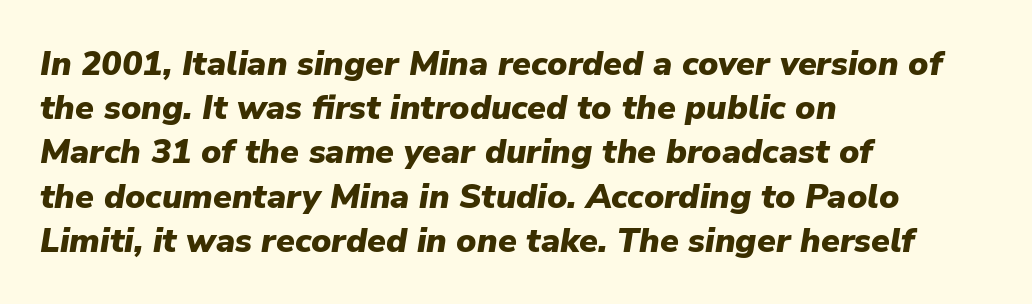
The rendering anchors every line to the left-hand side. Each glyph is drawn with heavy, bold strokes. The letters are slanted; this is an italic face. Spacing verdict: proportional, widths tailored to each character. A typesetter would call this zero additional tracking.
